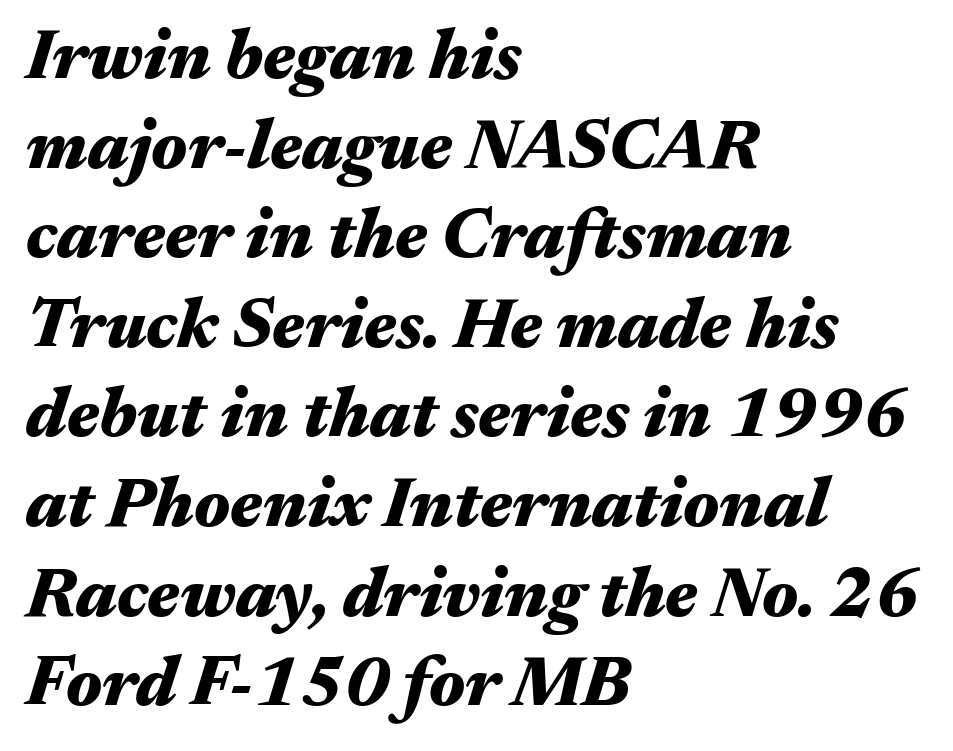
Spacing verdict: proportional, widths tailored to each character. The rendering anchors every line to the left-hand side. The rendering uses a moderate line-height, typical for paragraphs. Check the space under the baseline: it is left empty. Here the glyphs are tracked normally, forming tight word shapes.
